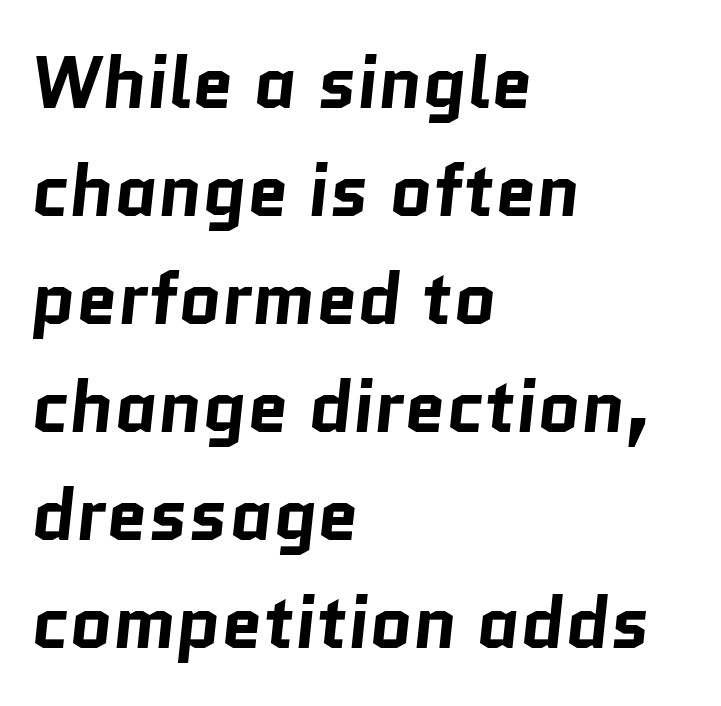
{"serif": "no", "bold": "yes", "weight": "bold", "width": "normal", "stroke_contrast": "low", "x_height": "medium", "monospaced": "no", "underline": "no", "align": "left", "line_spacing": "normal", "line_spacing_ratio": 1.46, "letter_spacing": "normal", "letter_spacing_em": 0.0, "glyph_px": 74}
